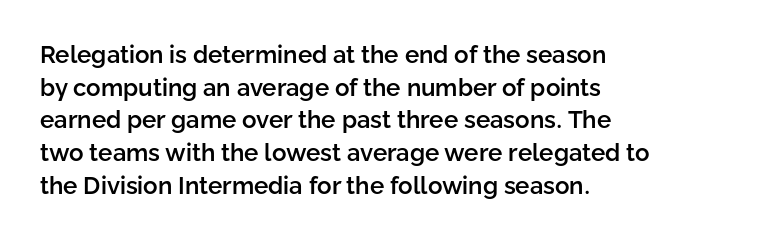
One glance says typical: line gaps are just what's usual. Tracking value appears to be zero — textbook default spacing. Tall strokes in this sample are plumb rather than angled. Firm but not heavy-handed strokes: this text is semibold.
